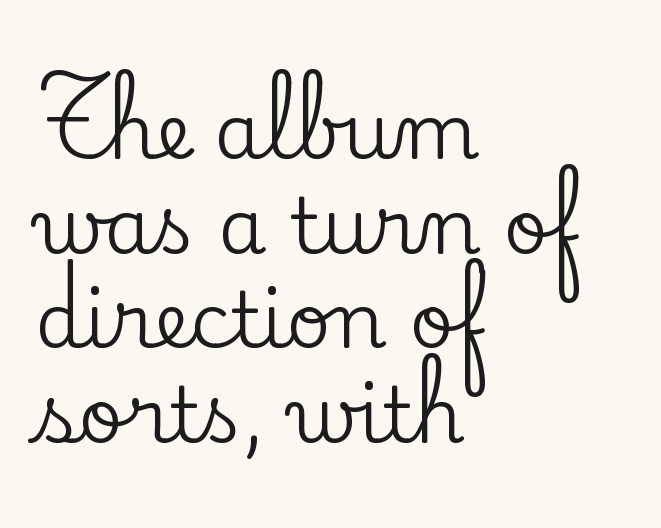
The image shows 77 px serif type, upright; set left-aligned, line spacing 1.23x, normal letter spacing, not underlined; low stroke contrast and a small x-height.
